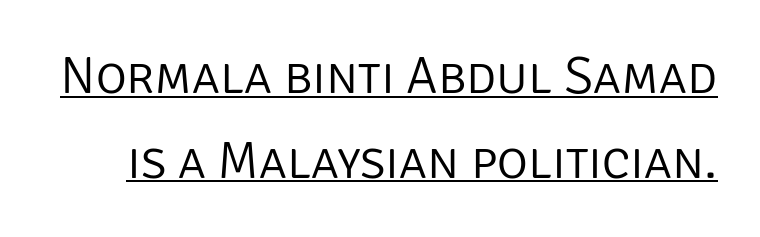
{"serif": "no", "italic": "no", "bold": "no", "weight": "light", "width": "normal", "stroke_contrast": "low", "x_height": "large", "monospaced": "no", "underline": "yes", "line_spacing": "normal", "line_spacing_ratio": 1.6, "letter_spacing": "normal", "letter_spacing_em": 0.0, "glyph_px": 53}
